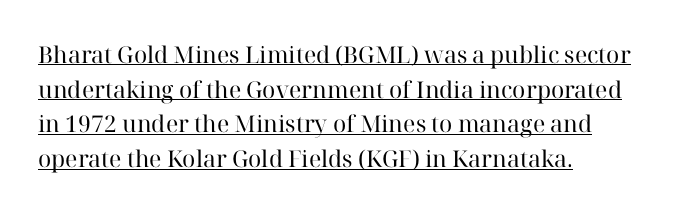
The image shows 23 px text type, upright; set left-aligned, normal line spacing (1.51x), normal letter spacing, underlined.
